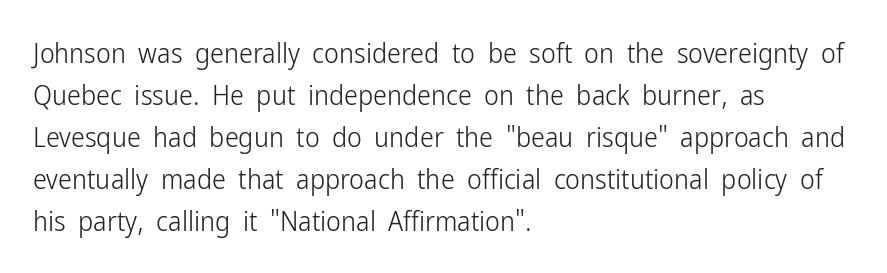
The image shows 28 px light, condensed sans-serif type, upright; set left-aligned, normal line spacing (1.5x), normal letter spacing, not underlined; low stroke contrast and a medium x-height.
